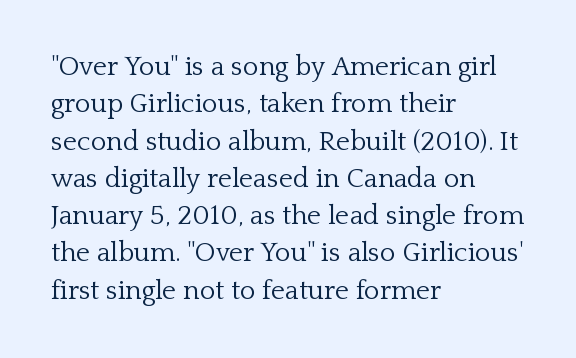
Q: Is the text bold? A: No.
Q: Is the text italic (slanted)? A: No, it is upright.
Q: Is the text underlined? A: No.
Q: How is the paragraph aligned? A: Left-aligned.
Q: Is the spacing between letters normal or unusually wide? A: Normal.
Q: Is the spacing between lines tight, normal or loose? A: Normal.
